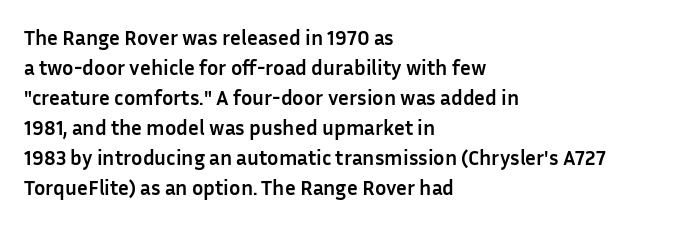
Q: Is the text bold? A: Yes.
Q: Is the text italic (slanted)? A: No, it is upright.
Q: Is the text underlined? A: No.
Q: How is the paragraph aligned? A: Left-aligned.
Q: Is the spacing between letters normal or unusually wide? A: Normal.
Q: Is the spacing between lines tight, normal or loose? A: Normal.
